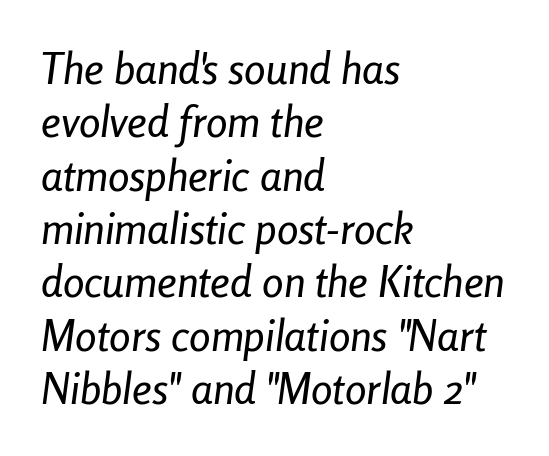
{"italic": "yes", "lean": "right", "slant_degrees": 8, "width": "condensed", "stroke_contrast": "low", "x_height": "medium", "monospaced": "no", "underline": "no", "align": "left", "line_spacing_ratio": 1.24, "letter_spacing": "normal", "letter_spacing_em": 0.0, "glyph_px": 43}
